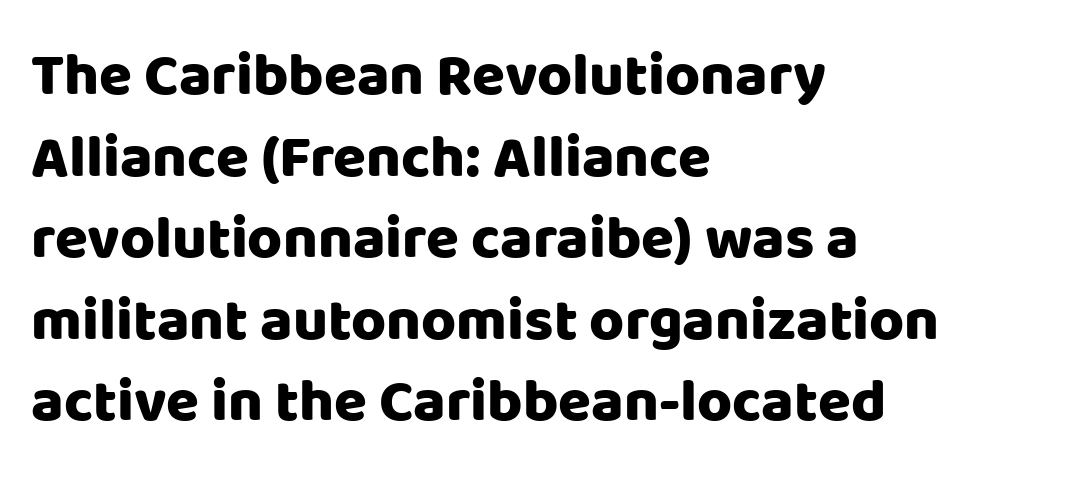
{"serif": "no", "italic": "no", "bold": "yes", "weight": "heavy", "width": "normal", "stroke_contrast": "low", "x_height": "large", "monospaced": "no", "underline": "no", "align": "left", "line_spacing": "normal", "line_spacing_ratio": 1.36, "letter_spacing": "normal", "letter_spacing_em": 0.0, "glyph_px": 60}
